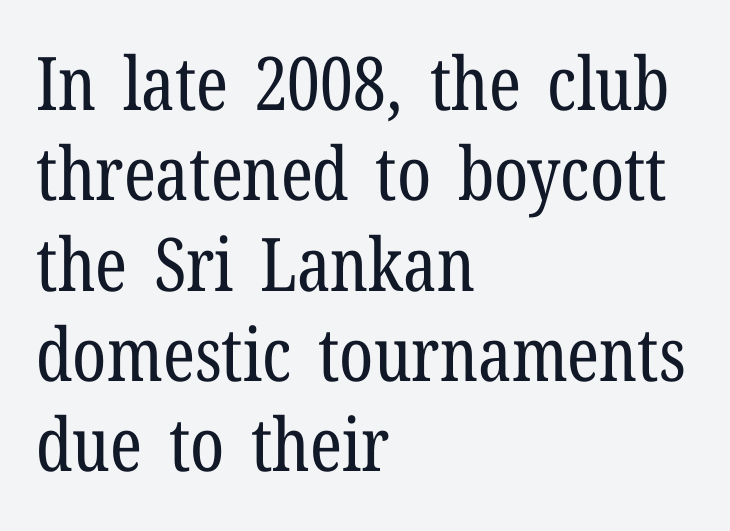
Varying glyph widths throughout — classic text-font behaviour. The strokes carry an ordinary text weight at most. Leftover space on each line is placed entirely after the last word. The type is set solid horizontally, with unmodified tracking. The space beneath each line is pristine and unruled. Every character sits straight up, as roman type does.
